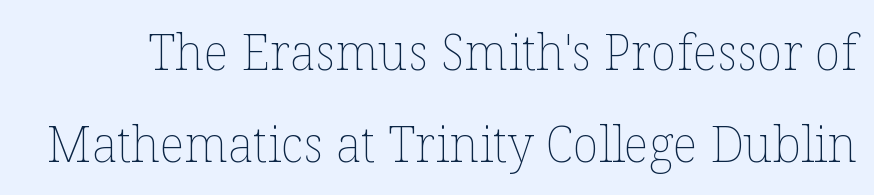
Q: Is the text bold? A: No.
Q: Is the text italic (slanted)? A: No, it is upright.
Q: Is the text underlined? A: No.
Q: Is the spacing between letters normal or unusually wide? A: Normal.
Q: Width (condensed, normal, or wide)? A: Normal.
Q: Stroke contrast? A: Low.
Q: x-height? A: Medium.
Q: Monospaced? A: No.
